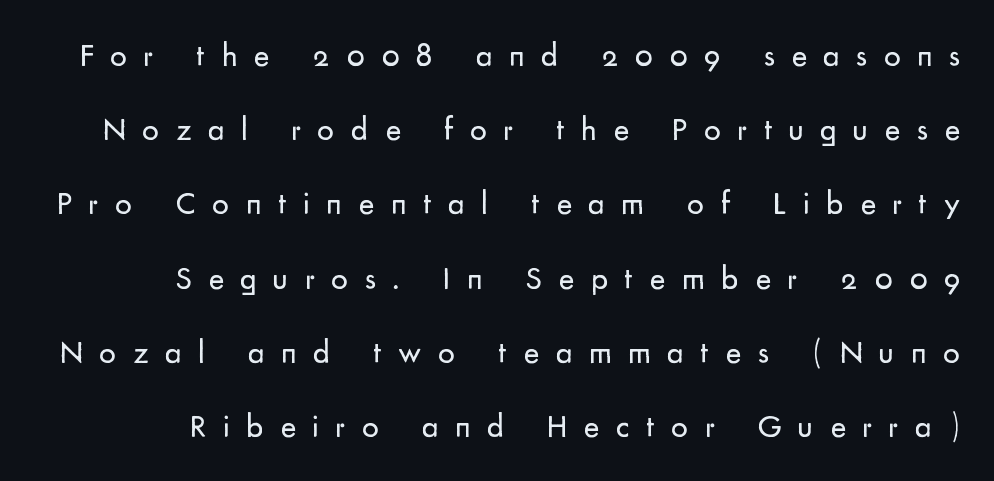
{"serif": "no", "italic": "no", "bold": "no", "weight": "regular", "width": "normal", "stroke_contrast": "low", "x_height": "small", "monospaced": "no", "underline": "no", "align": "right", "line_spacing": "loose", "line_spacing_ratio": 2.25, "letter_spacing": "wide", "letter_spacing_em": 0.5, "glyph_px": 33}
